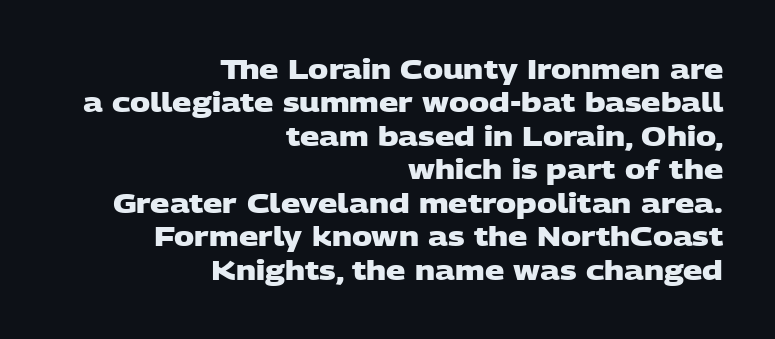
Tracking here is standard; glyphs follow each other at the usual distance. Where is the straight margin? On the right. The strip under each line holds only bare page. Students, this is bold: see how much ink each stroke carries.
